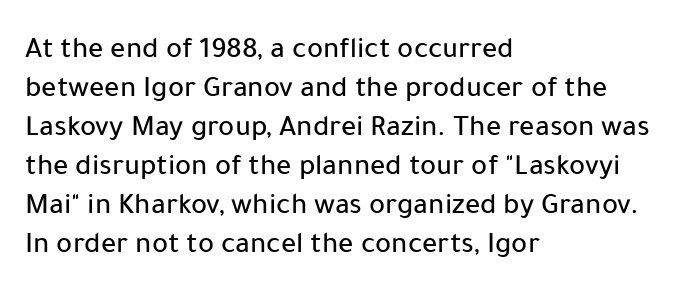
The image shows 30 px sans-serif type, upright; set left-aligned, normal line spacing (1.3x), normal letter spacing, not underlined; low stroke contrast and a medium x-height.
